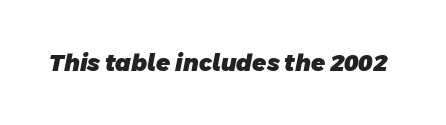
The image shows 23 px bold type; set normal letter spacing, not underlined.
